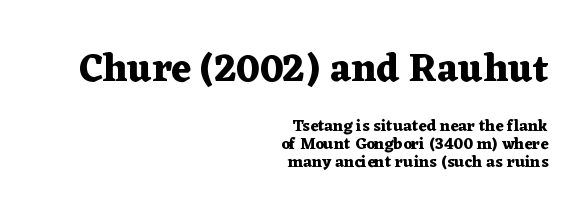
Spacing verdict: proportional, widths tailored to each character. Students, note that the glyphs here touch the page at normal intervals. All the whitespace from short lines collects on the left. Baseline-to-baseline distance is barely more than the letter height.
